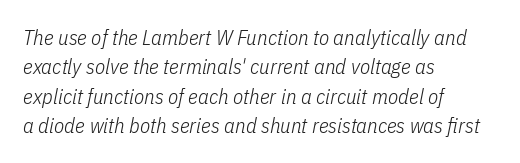
Caption: standard tracking, unaltered. Notice how the passage keeps a crisp vertical edge on the left only. Underlining? Definitely not there. Quick note: italic. Stems here are at most as thick as an everyday book face.
